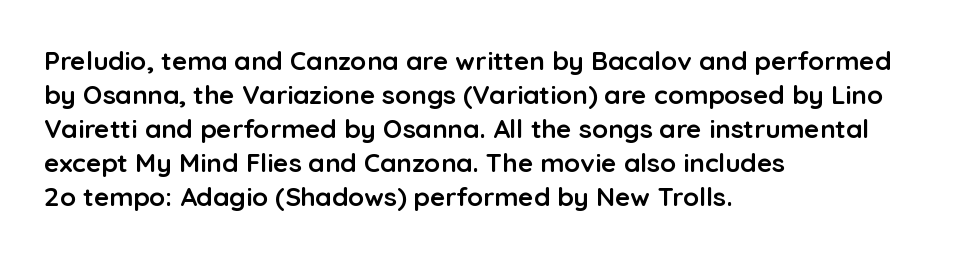
{"italic": "no", "bold": "yes", "underline": "no", "align": "left", "line_spacing": "normal", "line_spacing_ratio": 1.31, "letter_spacing": "normal", "letter_spacing_em": 0.0, "glyph_px": 26}
